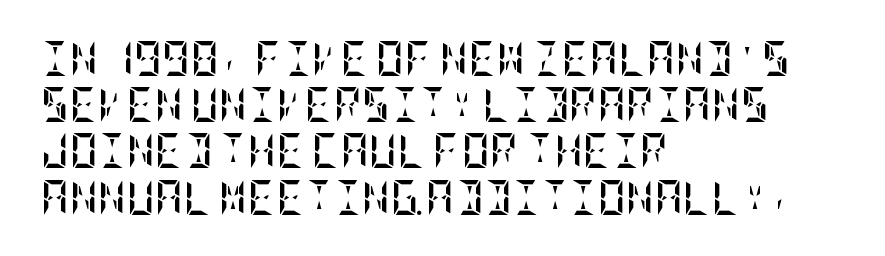
Q: Is the text bold? A: Yes.
Q: Is the text italic (slanted)? A: No, it is upright.
Q: Is the text underlined? A: No.
Q: How is the paragraph aligned? A: Left-aligned.
Q: Is the spacing between letters normal or unusually wide? A: Normal.
Q: Is the spacing between lines tight, normal or loose? A: Normal.
Q: Width (condensed, normal, or wide)? A: Condensed.
Q: Stroke contrast? A: Low.
Q: x-height? A: Large.
